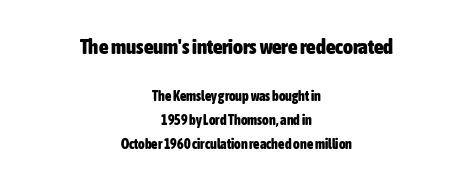
Q: Is the text bold? A: Yes.
Q: Is the text italic (slanted)? A: No, it is upright.
Q: Is the text underlined? A: No.
Q: How is the paragraph aligned? A: Centered.
Q: Is the spacing between letters normal or unusually wide? A: Normal.
Q: Which block of text is set in a larger size, the first (top) or the second (bottom)? A: The first (top) one.
